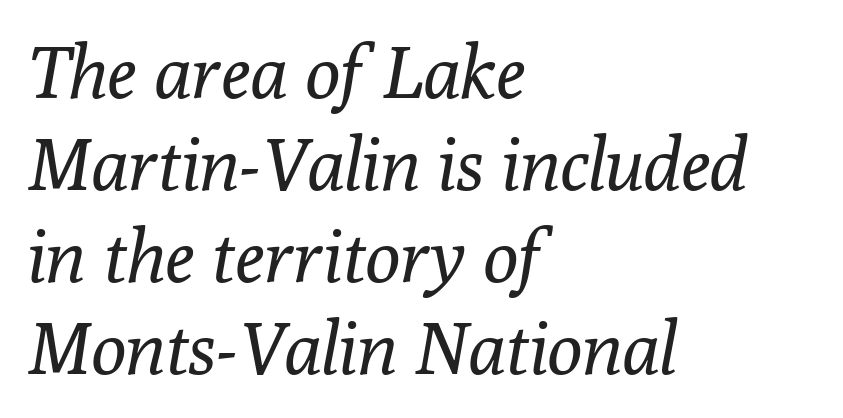
{"serif": "yes", "italic": "yes", "lean": "right", "slant_degrees": 10, "bold": "no", "weight": "regular", "width": "normal", "stroke_contrast": "low", "x_height": "medium", "monospaced": "no", "underline": "no", "align": "left", "line_spacing": "normal", "line_spacing_ratio": 1.26, "letter_spacing": "normal", "letter_spacing_em": 0.0, "glyph_px": 73}
